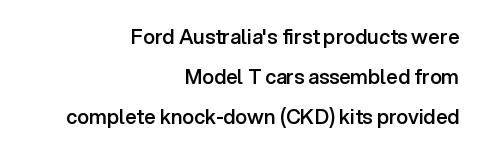
The image shows 20 px text type, upright; set right-aligned, loose line spacing (1.99x), normal letter spacing, not underlined.
